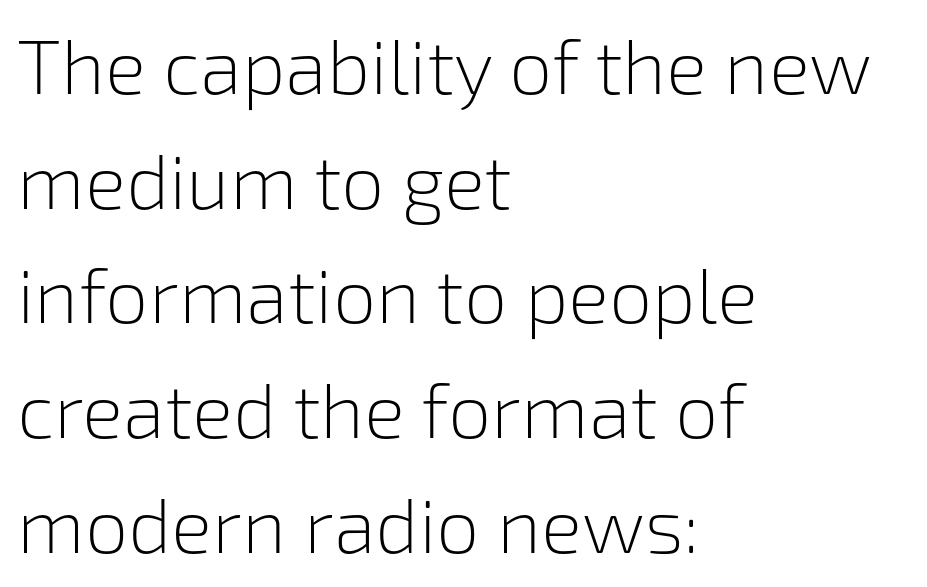
Q: Is the text bold? A: No.
Q: Is the text italic (slanted)? A: No, it is upright.
Q: Is the typeface a serif or a sans-serif typeface? A: Sans-serif.
Q: Is the text underlined? A: No.
Q: How is the paragraph aligned? A: Left-aligned.
Q: Is the spacing between letters normal or unusually wide? A: Normal.
Q: Is the spacing between lines tight, normal or loose? A: Normal.
Q: Width (condensed, normal, or wide)? A: Normal.
Q: Stroke contrast? A: Low.
Q: x-height? A: Medium.
Q: Monospaced? A: No.
